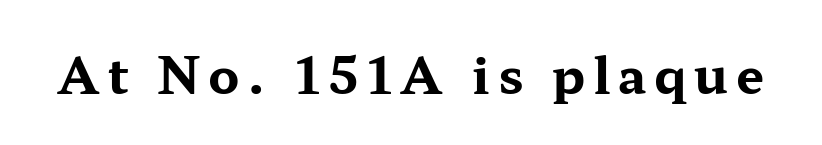
{"serif": "yes", "italic": "no", "bold": "yes", "weight": "bold", "width": "wide", "stroke_contrast": "medium", "x_height": "medium", "monospaced": "no", "underline": "no", "glyph_px": 50}
